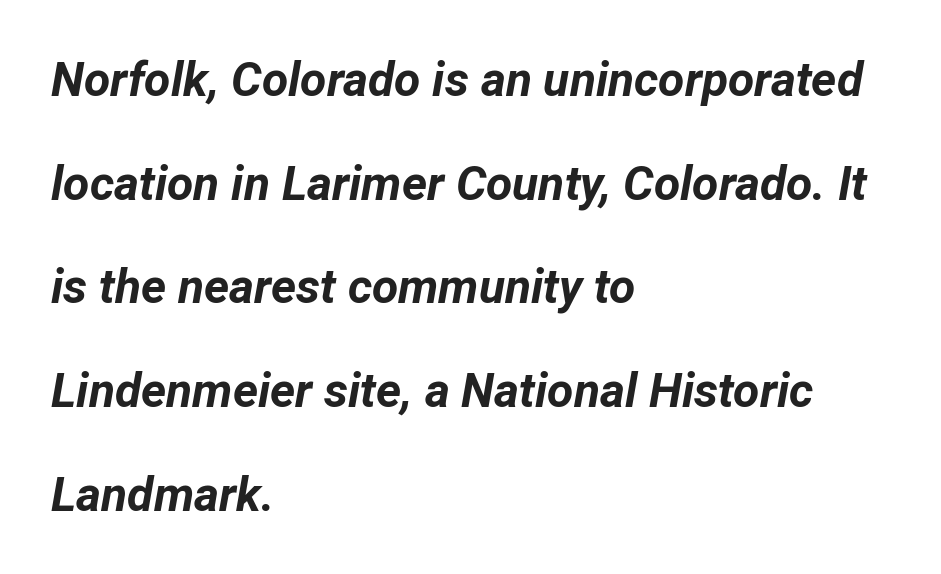
The letters advance in unequal steps, a hallmark of proportional type. It's the slanting kind of type. The area under the type is left untouched. Standard letterfit; no display-style spreading of the glyphs. This rendering uses left alignment, leaving the right contour irregular.
